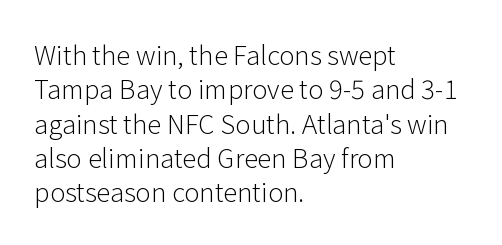
The image shows 26 px text type, upright; set left-aligned, normal line spacing (1.32x), normal letter spacing, not underlined.
